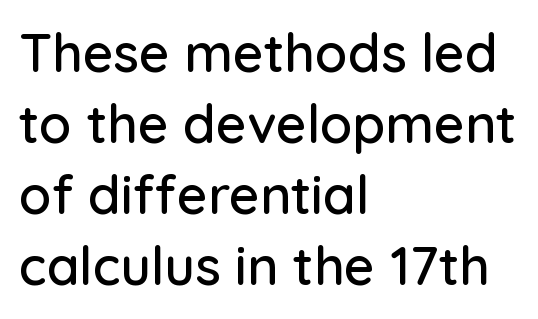
The image shows 53 px sans-serif type, upright; set left-aligned, normal line spacing (1.34x), normal letter spacing, not underlined; low stroke contrast and a medium x-height.
